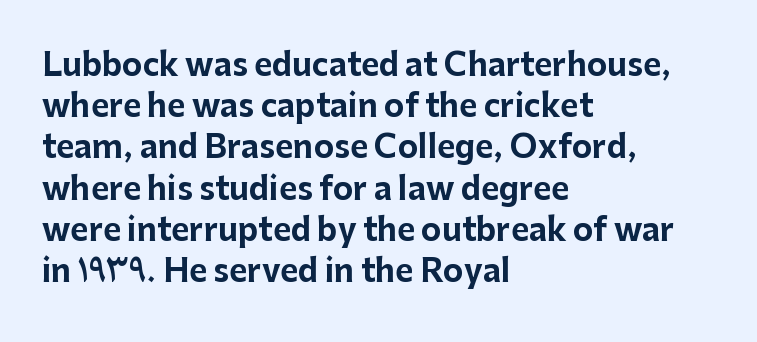
{"serif": "no", "italic": "no", "bold": "yes", "weight": "bold", "width": "normal", "stroke_contrast": "low", "x_height": "medium", "monospaced": "no", "underline": "no", "align": "left", "line_spacing": "normal", "line_spacing_ratio": 1.33, "letter_spacing": "normal", "letter_spacing_em": 0.0, "glyph_px": 31}
